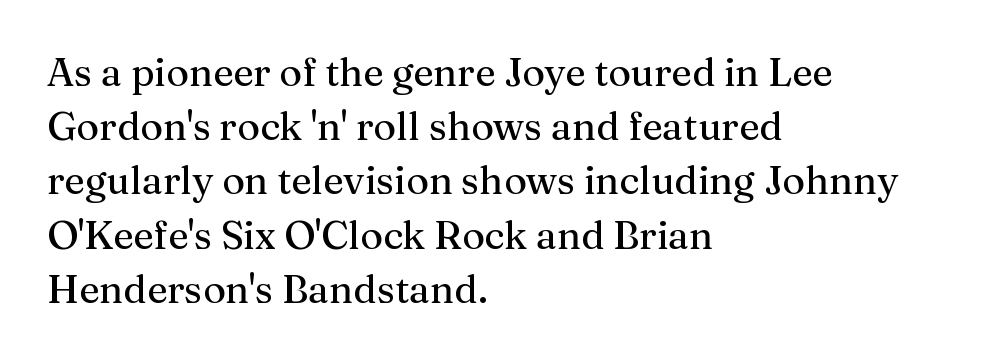
All the whitespace from short lines collects on the right. The passage shown stacks its lines at a standard gap. Is this a sans? No — the strokes have serifs. Inter-character spacing is left at the font's built-in metrics.
